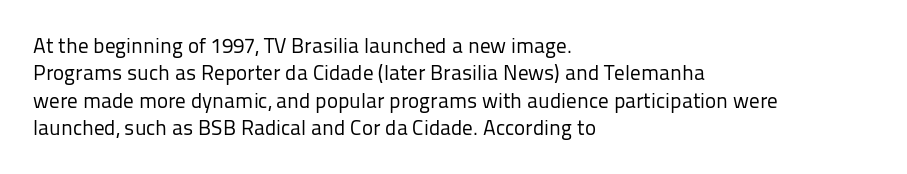
Reading down the block, your eye returns to a fixed left position each line. The weight tops out at a normal text grade. Interline gaps are of average width in this sample. The letters sit at their default tracking, neither squeezed nor spread.
